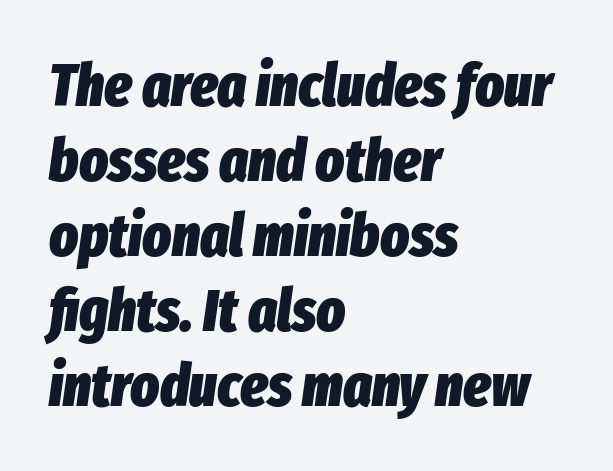
Q: Is the text bold? A: Yes.
Q: Is the text italic (slanted)? A: Yes, it leans right by about 8 degrees.
Q: Is the text underlined? A: No.
Q: How is the paragraph aligned? A: Left-aligned.
Q: Is the spacing between letters normal or unusually wide? A: Normal.
Q: Is the spacing between lines tight, normal or loose? A: Normal.
Q: Width (condensed, normal, or wide)? A: Condensed.
Q: Stroke contrast? A: Low.
Q: x-height? A: Medium.
Q: Monospaced? A: No.
